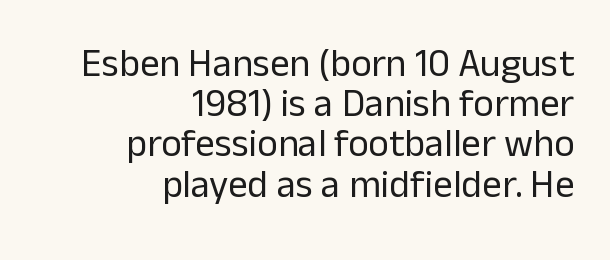
This is the regular roman posture of the typeface. Which margin do the lines hug? The right one — the left edge is uneven. Each letter keeps its own natural width here, so spacing adapts to shape. Inter-character spacing is left at the font's built-in metrics. Note: no serifs on the glyphs. Counters stay open thanks to moderate or lighter strokes.
